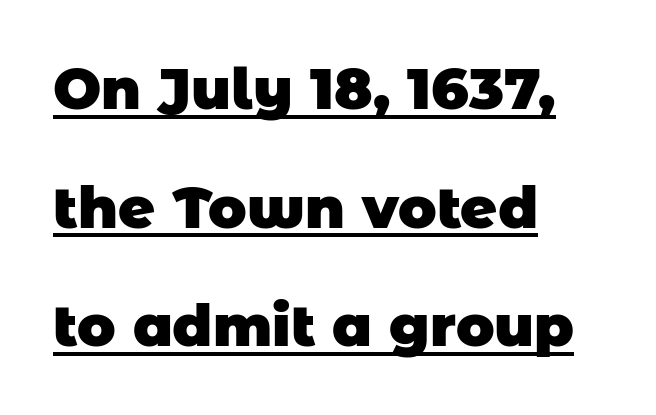
How heavy is the stroke? Heavy — this is a bold. Here the designer chose a conventional face with non-uniform glyph widths. Successive baselines arrive slowly, with a big drop between each. Nothing unusual about the tracking: characters are spaced as the font intends. Leftover space on each line is placed entirely after the last word. Has an underline been added? It has.
